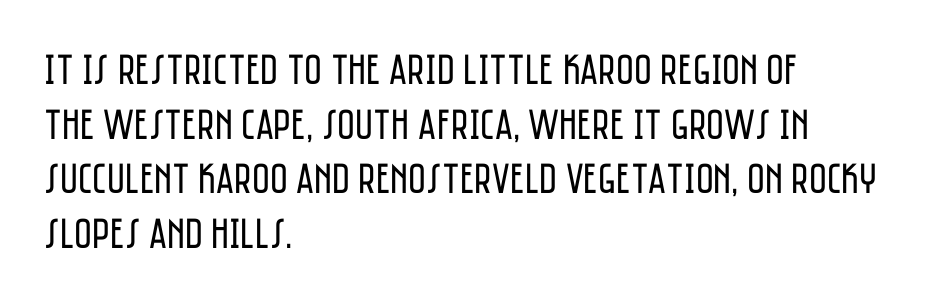
Counters stay open thanks to moderate or lighter strokes. The rendering uses natural spacing where letterforms have individual widths. This sample uses plain, unmodified letter spacing. The passage shown is not underscored anywhere.
